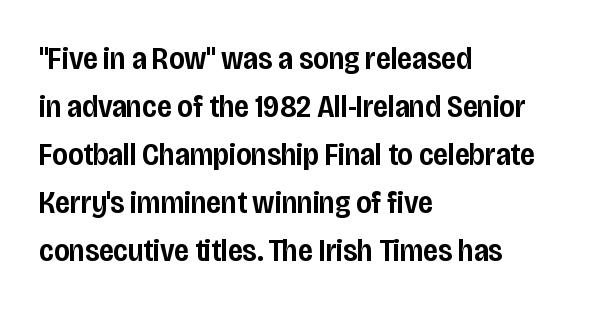
Q: Is the text bold? A: Semi-bold.
Q: Is the text italic (slanted)? A: No, it is upright.
Q: Is the typeface a serif or a sans-serif typeface? A: Sans-serif.
Q: Is the text underlined? A: No.
Q: How is the paragraph aligned? A: Left-aligned.
Q: Is the spacing between letters normal or unusually wide? A: Normal.
Q: Is the spacing between lines tight, normal or loose? A: Normal.
Q: Width (condensed, normal, or wide)? A: Condensed.
Q: Stroke contrast? A: Low.
Q: x-height? A: Large.
Q: Monospaced? A: No.
